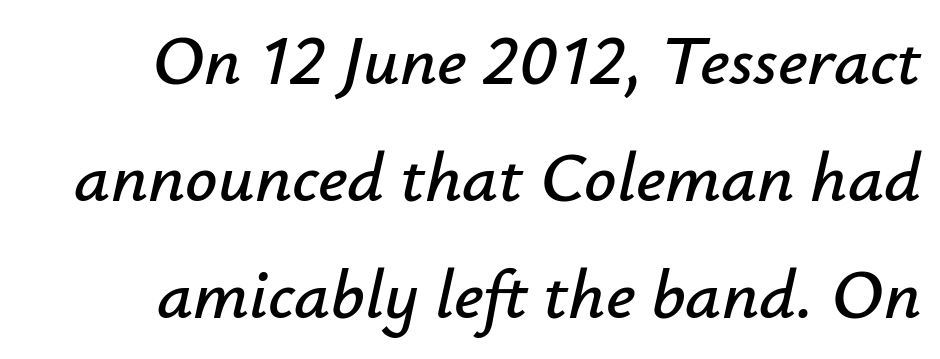
The image shows 71 px text type, italic (leaning right); set normal line spacing (1.65x), normal letter spacing, not underlined; low stroke contrast and a small x-height.
